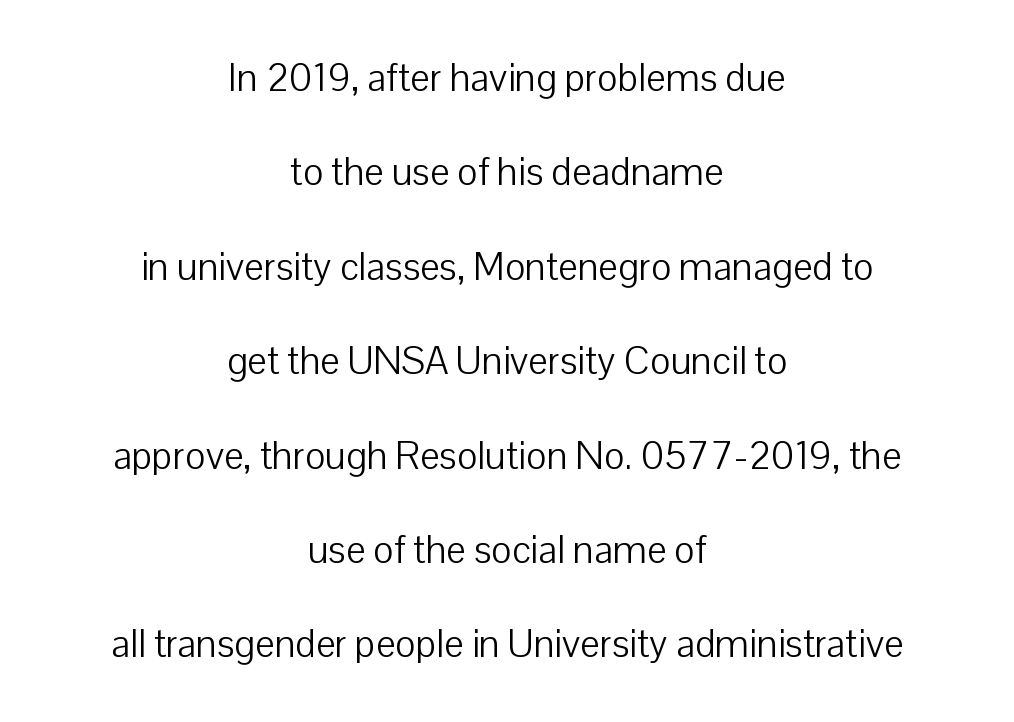
Q: Is the text bold? A: No.
Q: Is the text italic (slanted)? A: No, it is upright.
Q: Is the typeface a serif or a sans-serif typeface? A: Sans-serif.
Q: Is the text underlined? A: No.
Q: How is the paragraph aligned? A: Centered.
Q: Is the spacing between letters normal or unusually wide? A: Normal.
Q: Is the spacing between lines tight, normal or loose? A: Loose.
Q: Width (condensed, normal, or wide)? A: Normal.
Q: Stroke contrast? A: Low.
Q: x-height? A: Medium.
Q: Monospaced? A: No.
